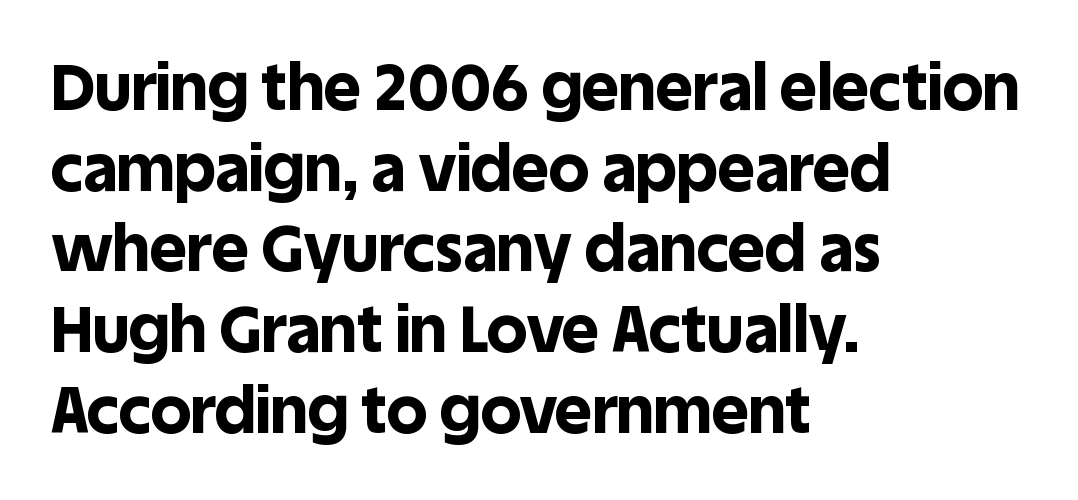
The image shows 64 px bold sans-serif type, upright; set left-aligned, normal line spacing (1.26x), normal letter spacing, not underlined; a large x-height.
